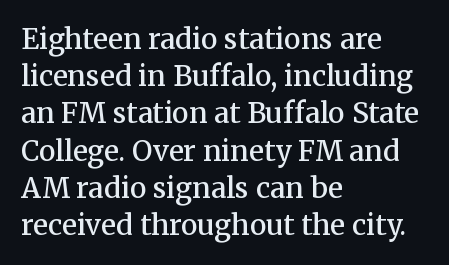
{"serif": "yes", "italic": "no", "bold": "semi", "weight": "semibold", "width": "normal", "stroke_contrast": "medium", "x_height": "medium", "monospaced": "no", "underline": "no", "align": "left", "line_spacing": "normal", "line_spacing_ratio": 1.33, "letter_spacing": "normal", "letter_spacing_em": 0.0, "glyph_px": 28}
